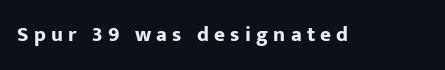
The image shows 21 px bold type, upright; set unusually wide letter spacing (+0.25 em), not underlined.
